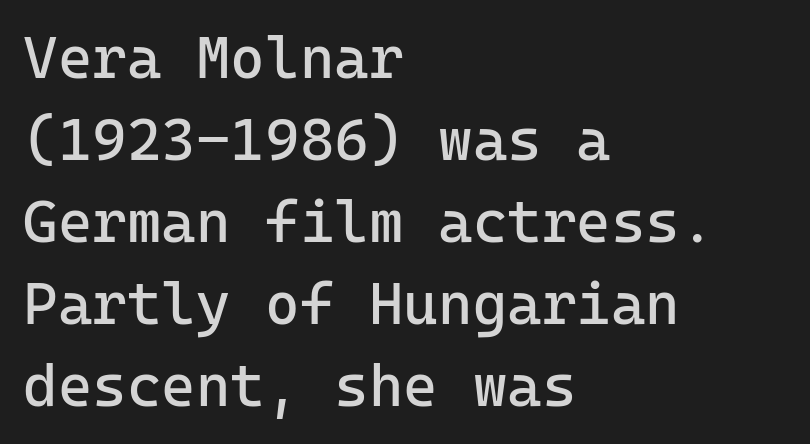
{"serif": "no", "italic": "no", "bold": "no", "weight": "regular", "width": "normal", "stroke_contrast": "low", "x_height": "medium", "underline": "no", "align": "left", "line_spacing": "normal", "line_spacing_ratio": 1.39, "letter_spacing": "normal", "letter_spacing_em": 0.0, "glyph_px": 59}
